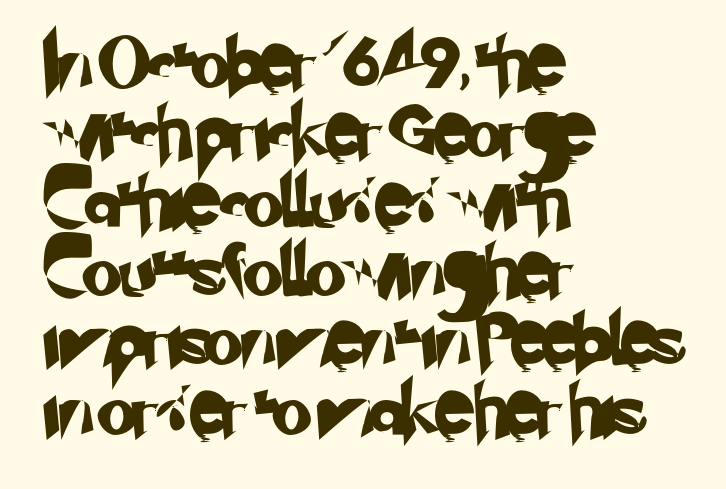
Q: Is the typeface a serif or a sans-serif typeface? A: Sans-serif.
Q: Is the text underlined? A: No.
Q: How is the paragraph aligned? A: Left-aligned.
Q: Is the spacing between letters normal or unusually wide? A: Normal.
Q: Is the spacing between lines tight, normal or loose? A: Normal.
Q: Width (condensed, normal, or wide)? A: Normal.
Q: Stroke contrast? A: Low.
Q: x-height? A: Small.
Q: Monospaced? A: No.
